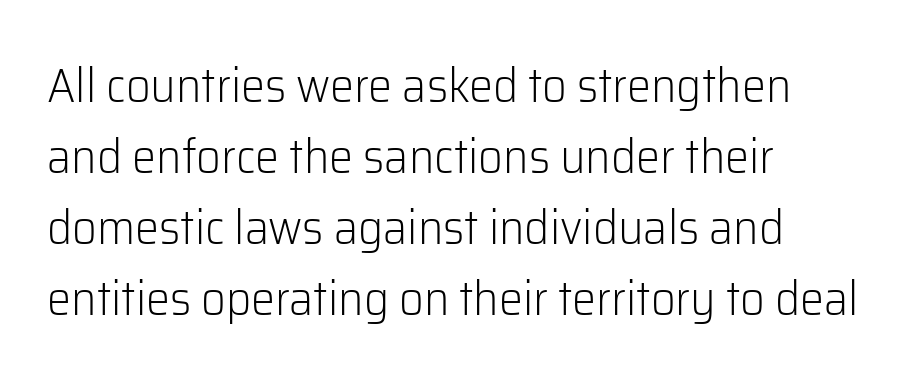
{"serif": "no", "italic": "no", "bold": "no", "weight": "light", "width": "normal", "stroke_contrast": "low", "x_height": "medium", "monospaced": "no", "underline": "no", "align": "left", "line_spacing": "normal", "line_spacing_ratio": 1.48, "letter_spacing": "normal", "letter_spacing_em": 0.0, "glyph_px": 48}
